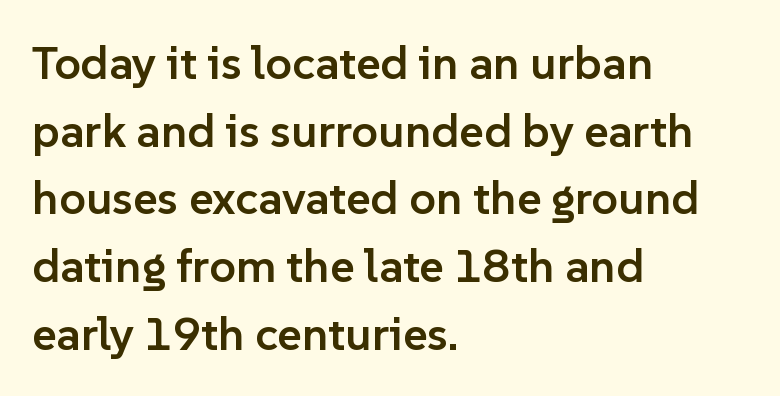
Letters rest on an invisible, unmarked baseline. Rows of type keep a routine distance in the vertical direction. Strokes here are thickened, but only to semibold level. Does the type have serifs? No, each stem ends abruptly. Do the characters align in a grid? No, the font is proportional.
